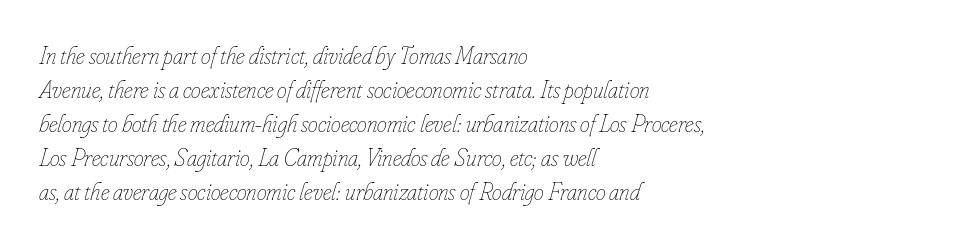
The image shows 25 px text type, italic (leaning right); set left-aligned, normal line spacing (1.36x), normal letter spacing, not underlined.
